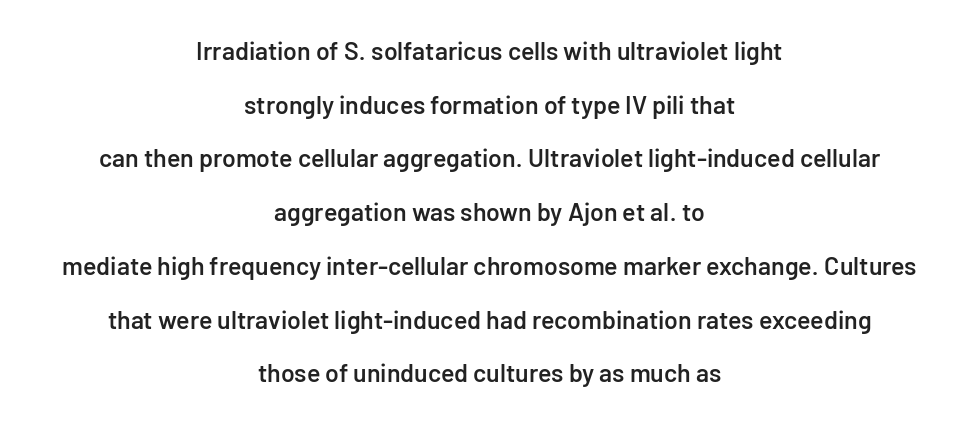
Q: Is the text bold? A: Semi-bold.
Q: Is the text italic (slanted)? A: No, it is upright.
Q: Is the text underlined? A: No.
Q: How is the paragraph aligned? A: Centered.
Q: Is the spacing between letters normal or unusually wide? A: Normal.
Q: Is the spacing between lines tight, normal or loose? A: Loose.
